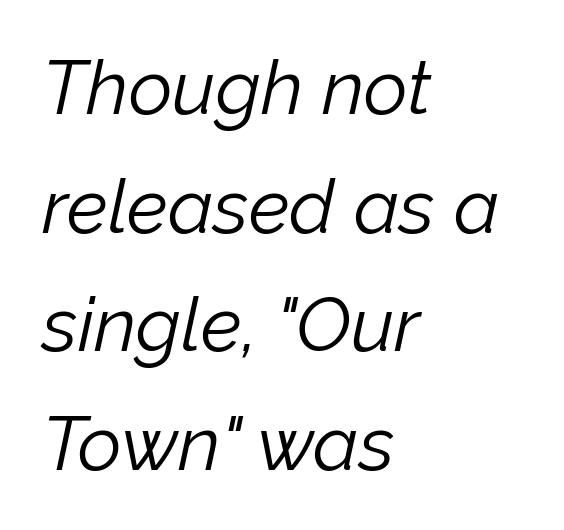
The typesetting does not lean heavy: it is not bold. Varying glyph widths throughout — classic text-font behaviour. No word sits above an underline. Reading down the block, your eye returns to a fixed left position each line. Baseline-to-baseline distance is the conventional proportion of letter height. The horizontal fit of the characters is conventional and even.
